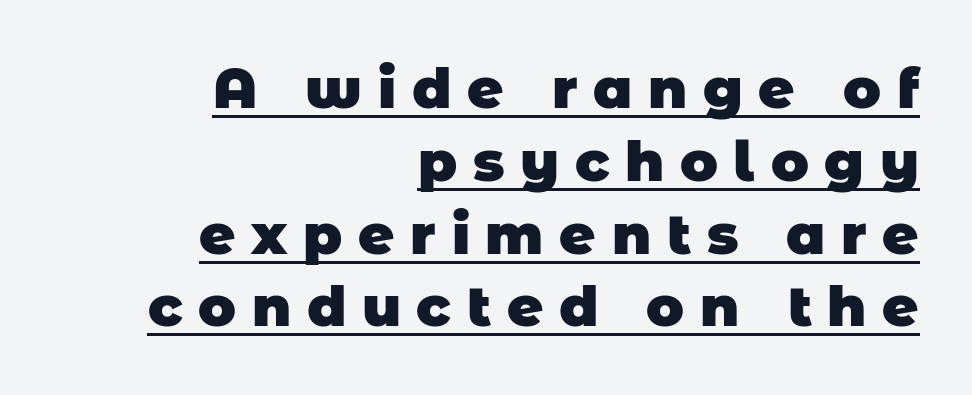
{"serif": "no", "bold": "yes", "weight": "heavy", "width": "normal", "stroke_contrast": "low", "x_height": "large", "monospaced": "no", "underline": "yes", "align": "right", "line_spacing": "normal", "line_spacing_ratio": 1.3, "letter_spacing": "wide", "letter_spacing_em": 0.28, "glyph_px": 56}
